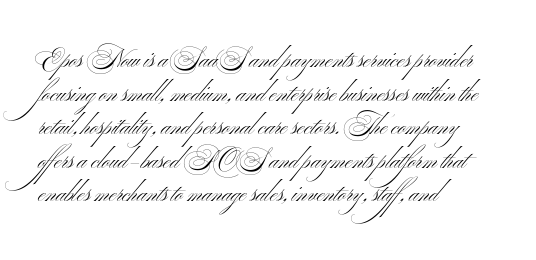
Does the copy run flush right? No — it runs flush left. Does extra space separate the letters? No, they use regular spacing. The letters look calm and open, with moderate or lighter stems. Beneath every word, the page is bare. Normally led — the rows are evenly, conventionally spaced.
